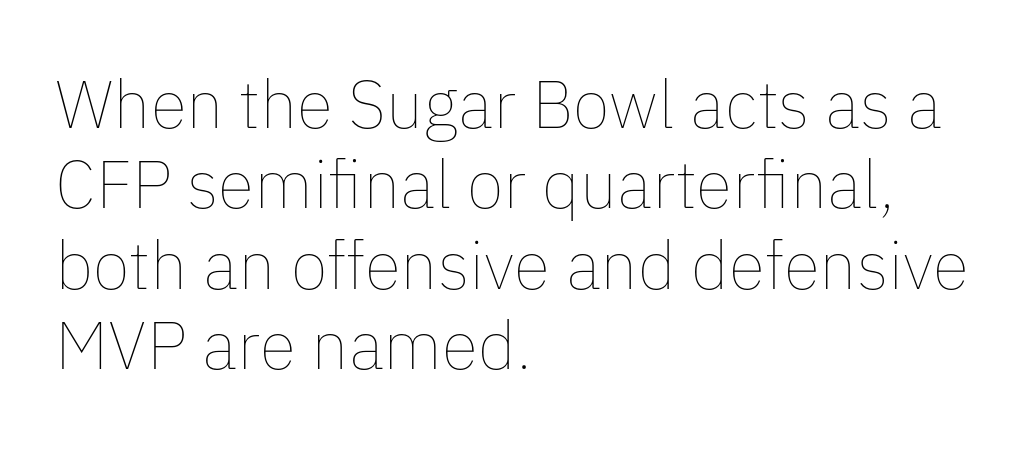
Unmarked baselines from the first word to the last. Standard letterfit; no display-style spreading of the glyphs. Stems and bowls with no extra thickness — not bold. The lettering stays uniformly vertical, giving the passage a roman look. Each letter keeps its own natural width here, so spacing adapts to shape.
